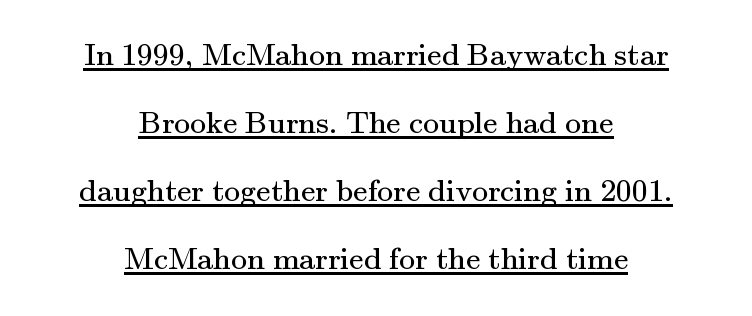
{"serif": "yes", "italic": "no", "bold": "no", "weight": "regular", "width": "normal", "stroke_contrast": "medium", "x_height": "small", "monospaced": "no", "underline": "yes", "align": "center", "line_spacing": "loose", "line_spacing_ratio": 2.13, "letter_spacing": "normal", "letter_spacing_em": 0.0, "glyph_px": 32}
